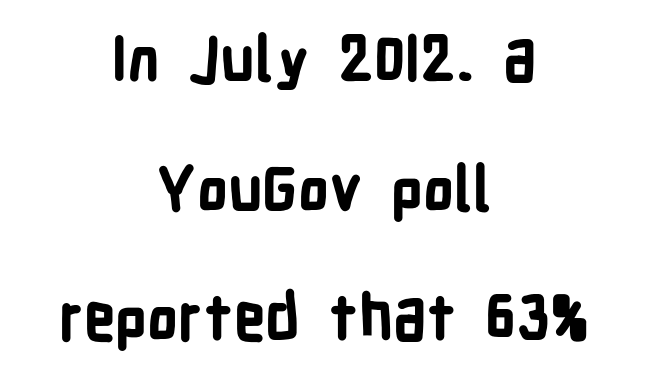
{"serif": "no", "italic": "no", "bold": "yes", "weight": "bold", "width": "condensed", "stroke_contrast": "low", "x_height": "medium", "monospaced": "no", "underline": "no", "align": "center", "line_spacing": "loose", "line_spacing_ratio": 2.09, "letter_spacing": "normal", "letter_spacing_em": 0.0, "glyph_px": 62}
